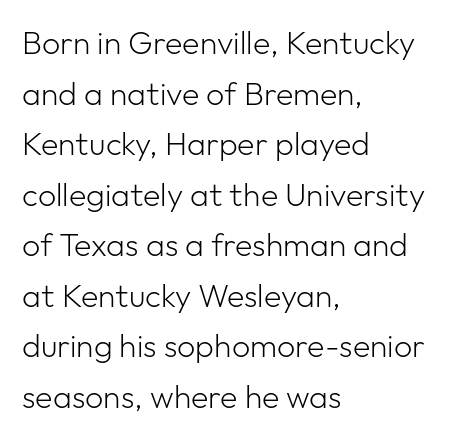
The gap between lines stays unmarked. The font sits on the lighter half of the weight spectrum, regular included. The paragraph shown leans on its left margin. Short note: letters normally spaced.
